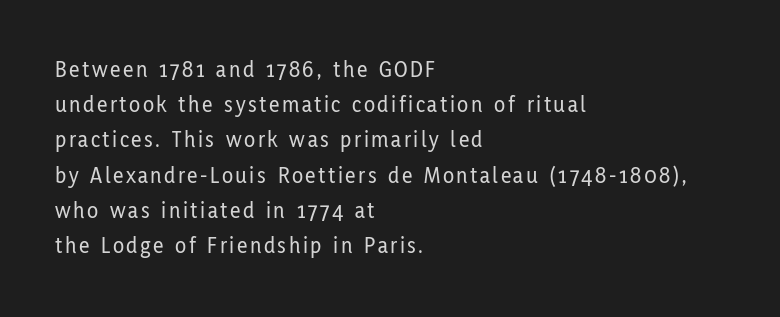
The letters stand upright; this is a roman face. Rows of type keep a routine distance in the vertical direction. Horizontally, the lines are justified to the leading edge only. Each row of text sits above clean, open space.
